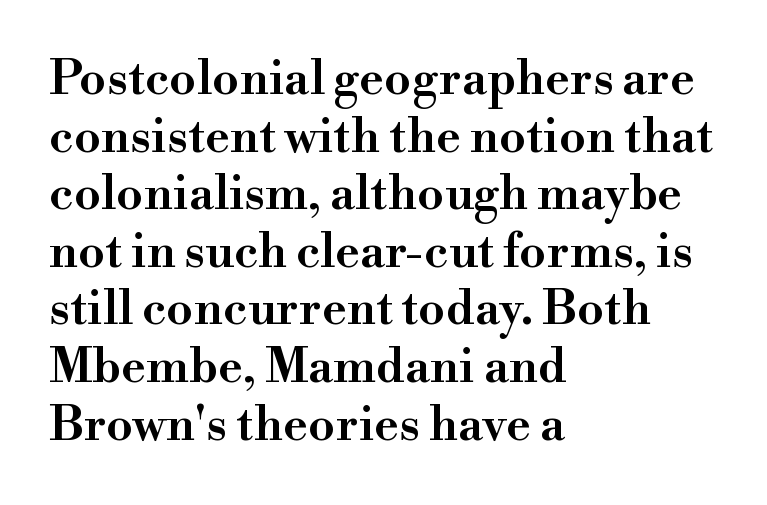
This sample uses a serif face. In CSS terms this would be text-align: left. Look at the tracking — it's just the regular setting, nothing added. Designer's note — italics off, roman on. Only glyphs here, with clear space below each row. What weight is shown? A semibold, between regular and bold.
